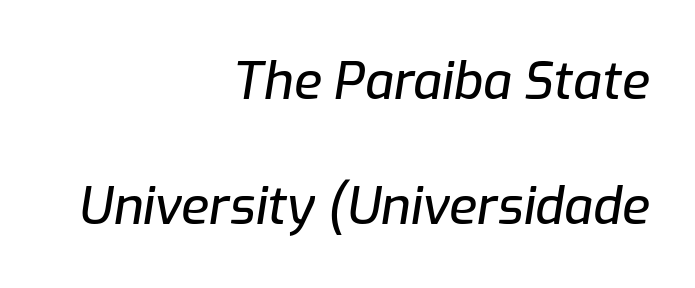
The words here are not underlined. The glyphs look as if they've been sheared to an angle. Where is the straight margin? On the right. Does the leading feel generous? Absolutely, it's lavish. Character widths vary here, with narrow letters taking less room than wide ones.
